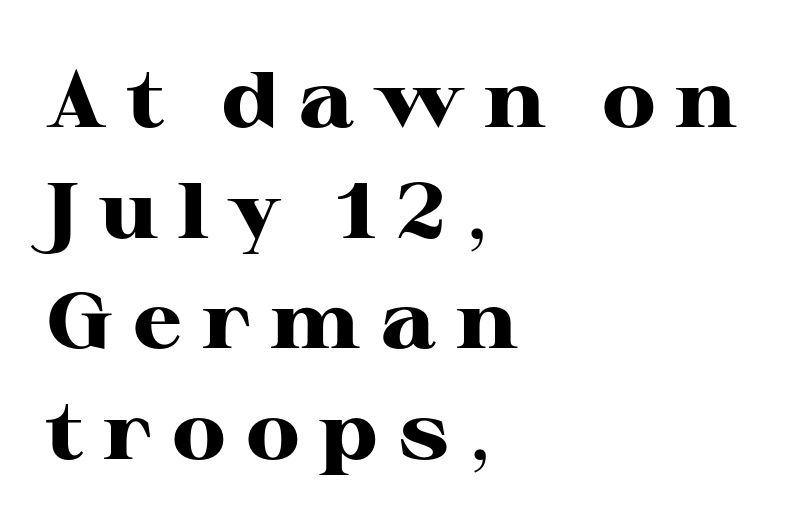
{"serif": "yes", "italic": "no", "bold": "yes", "weight": "heavy", "width": "wide", "stroke_contrast": "high", "x_height": "medium", "monospaced": "no", "underline": "no", "align": "left", "line_spacing": "normal", "line_spacing_ratio": 1.4, "letter_spacing": "wide", "letter_spacing_em": 0.25, "glyph_px": 79}
